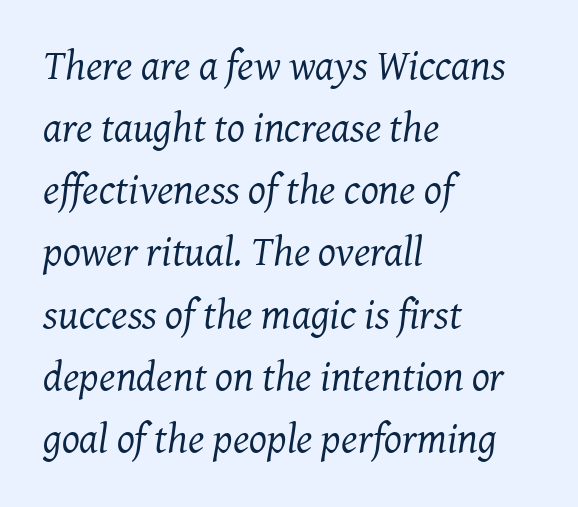
The image shows 42 px regular-weight serif type, italic (leaning right); set left-aligned, normal line spacing (1.48x), normal letter spacing, not underlined; medium stroke contrast and a medium x-height.
